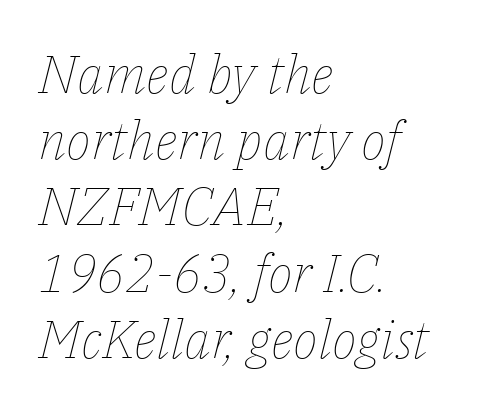
The image shows 53 px thin type, italic (leaning right); set left-aligned, normal line spacing (1.25x), normal letter spacing, not underlined; low stroke contrast and a medium x-height.
